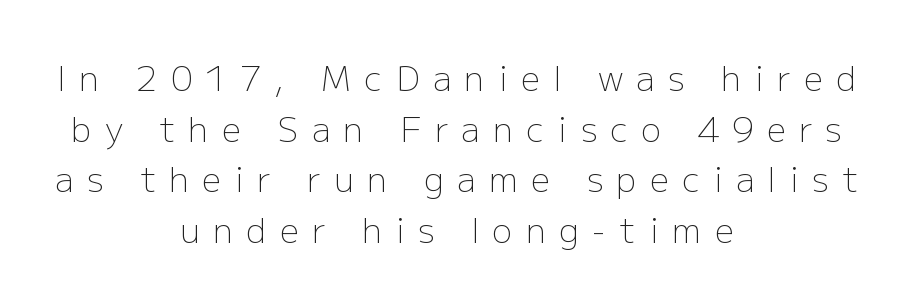
The image shows 34 px light sans-serif type, upright; set centered, normal line spacing (1.49x), unusually wide letter spacing (+0.39 em), not underlined; low stroke contrast and a medium x-height.
